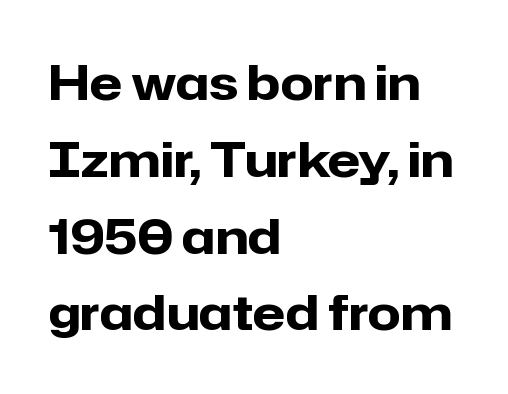
The passage shown has conventional tracking throughout. Is there any slant? The stems are plumb. The passage is arranged the way most books set body copy — flush left. Lines of text with bare space underneath. Note the varied advance widths — an 'i' is clearly narrower than an 'm'. These lines are composed in type without serifs.
